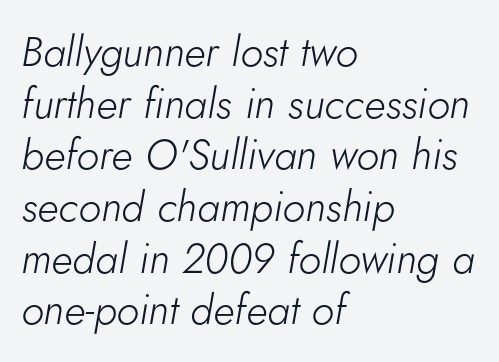
The face used here has a pronounced slope to its letters. Short note: letters normally spaced. The typesetter chose a ragged-right arrangement here. A typesetter would call this proportional, since set widths differ per character. Stroke mass is kept to a normal reading level or below. Underlining? Definitely not there.
